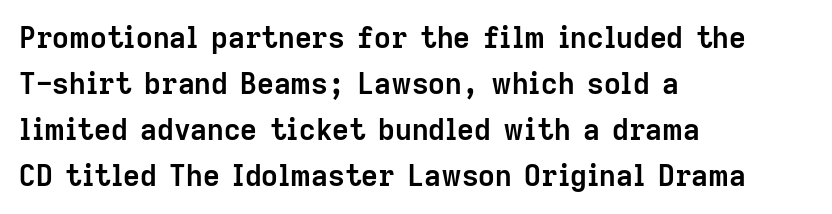
The image shows 29 px semibold sans-serif type, upright; set left-aligned, normal line spacing (1.59x), normal letter spacing, not underlined; low stroke contrast and a medium x-height.
